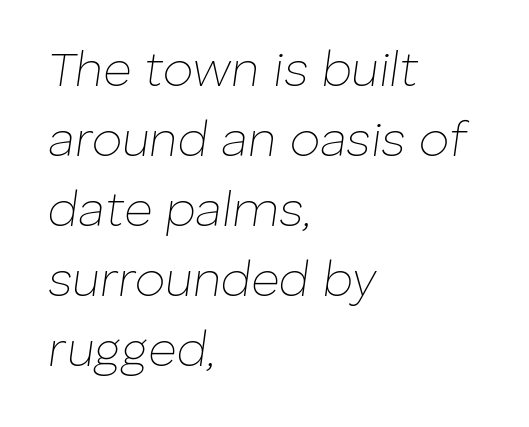
Whoever set this chose a conventional vertical rhythm. Clear beneath every line of the passage. The strokes are not fattened; the text isn't bold. If you drew a line through each stem, it would be angled.
